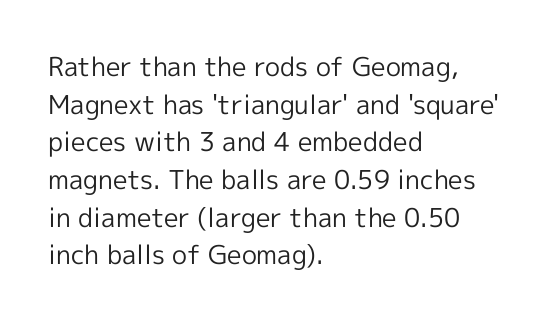
This sample is left-justified, so line endings fall wherever the words run out. Short note: letters normally spaced. These lines were composed using upright roman letters. Nothing heavy about these letters — not bold at all. The glyphs are unaccompanied by any horizontal stroke below them. Quick note: interline space is typical.
